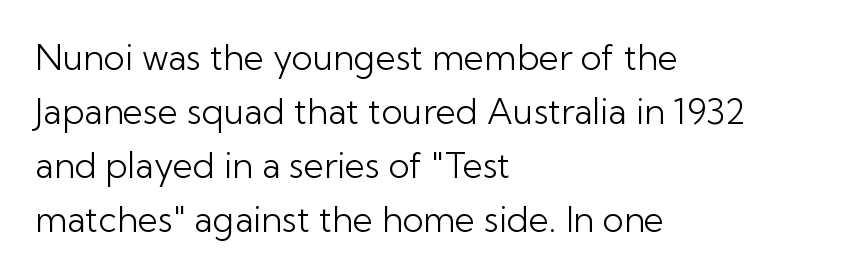
Q: Is the text bold? A: No.
Q: Is the text italic (slanted)? A: No, it is upright.
Q: Is the typeface a serif or a sans-serif typeface? A: Sans-serif.
Q: Is the text underlined? A: No.
Q: How is the paragraph aligned? A: Left-aligned.
Q: Is the spacing between letters normal or unusually wide? A: Normal.
Q: Is the spacing between lines tight, normal or loose? A: Normal.
Q: Width (condensed, normal, or wide)? A: Normal.
Q: Stroke contrast? A: Low.
Q: x-height? A: Medium.
Q: Monospaced? A: No.
